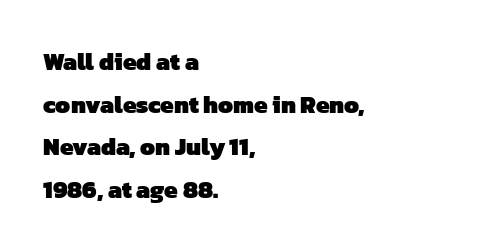
{"bold": "yes", "underline": "no", "align": "left", "line_spacing_ratio": 1.78, "letter_spacing": "normal", "letter_spacing_em": 0.0, "glyph_px": 24}
